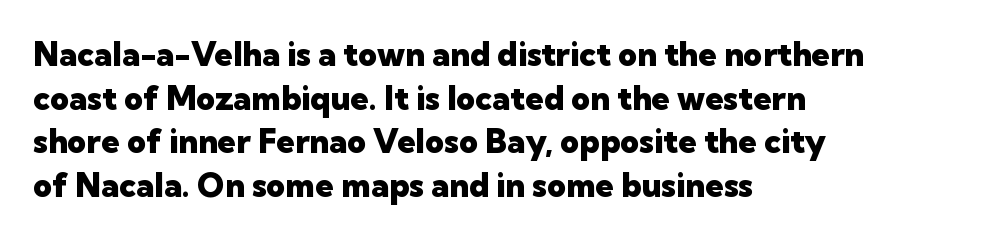
{"serif": "no", "italic": "no", "bold": "yes", "weight": "heavy", "width": "normal", "stroke_contrast": "low", "x_height": "medium", "monospaced": "no", "underline": "no", "align": "left", "line_spacing": "normal", "line_spacing_ratio": 1.32, "letter_spacing": "normal", "letter_spacing_em": 0.0, "glyph_px": 33}
